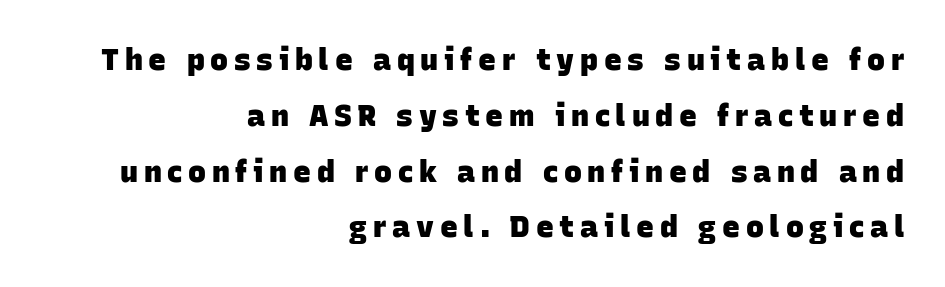
Q: Is the text bold? A: Yes.
Q: Is the typeface a serif or a sans-serif typeface? A: Sans-serif.
Q: Is the text underlined? A: No.
Q: How is the paragraph aligned? A: Right-aligned.
Q: Width (condensed, normal, or wide)? A: Normal.
Q: Stroke contrast? A: Low.
Q: x-height? A: Large.
Q: Monospaced? A: No.
